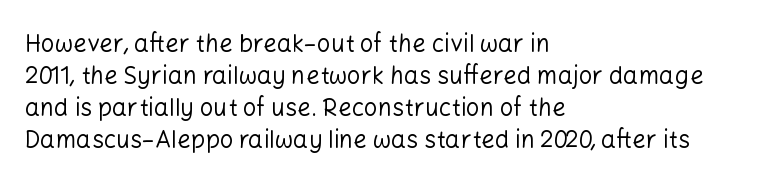
The strip under each line holds only bare page. You could call the tracking neutral — neither tight nor loose. Where is the straight margin? On the left. Upright lettering throughout. The weight tops out at a normal text grade.
